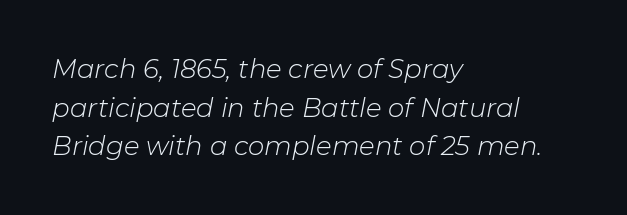
{"italic": "yes", "lean": "right", "slant_degrees": 11, "bold": "no", "underline": "no", "align": "left", "line_spacing": "normal", "line_spacing_ratio": 1.49, "letter_spacing": "normal", "letter_spacing_em": 0.0, "glyph_px": 26}
